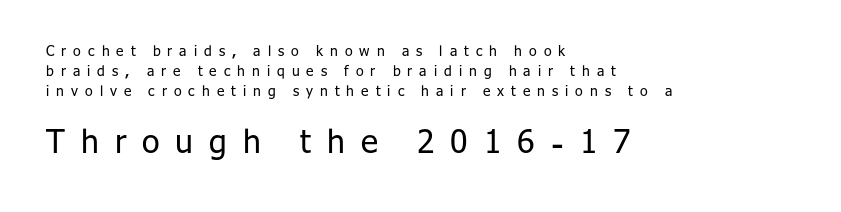
The lettering holds an erect, upright posture throughout. Stems and bowls with no extra thickness — not bold. Unmarked baselines from the first word to the last. Nothing sits at the stroke ends, so this counts as sans-serif. Line starts are locked; line ends wander. In terms of letterspacing, this is a distinctly airy, spread setting.
